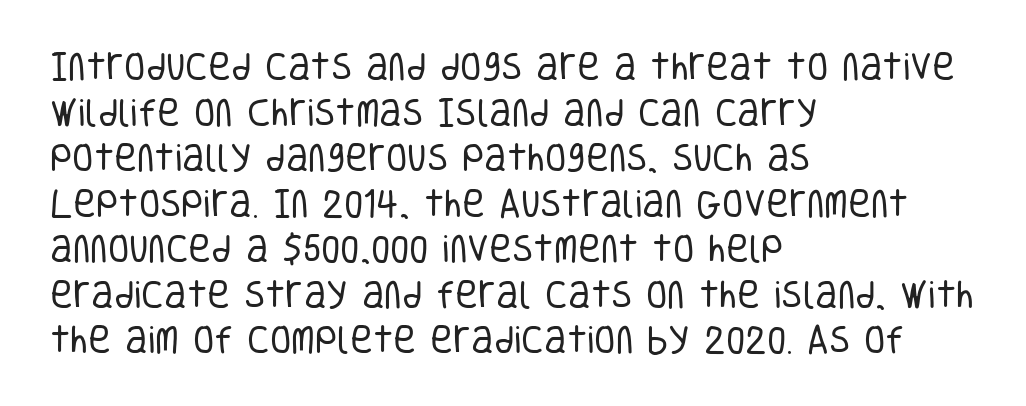
The specimen reads as upright at a glance. A sans-serif font was chosen for this passage. The foot of each line stays bare and open. The strokes are not fattened; the text isn't bold.
